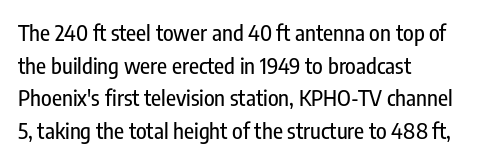
The string is rendered with underlining switched off. Successive baselines arrive at the customary interval. The paragraph shown leans on its left margin. Do the letters lean? They stand straight. The passage shown has conventional tracking throughout.
